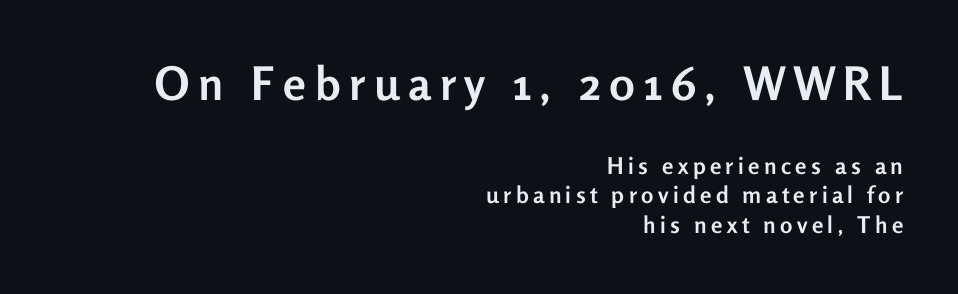
The image shows 46 px semibold sans-serif type, upright; set right-aligned, normal line spacing (1.28x), not underlined; the first (top) block is 2.0x larger; low stroke contrast and a medium x-height.
